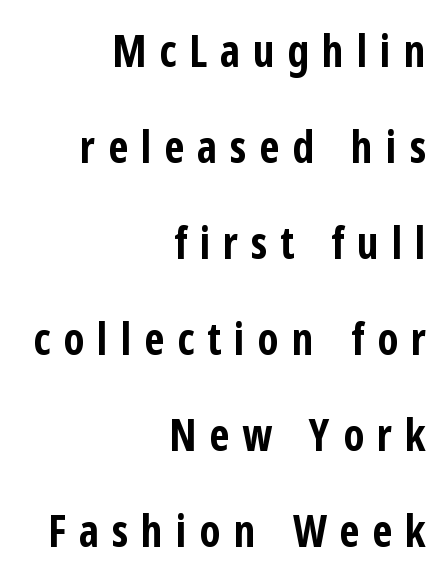
The image shows 44 px bold, condensed sans-serif type, upright; set right-aligned, loose line spacing (2.18x), unusually wide letter spacing (+0.29 em), not underlined; low stroke contrast and a medium x-height.
